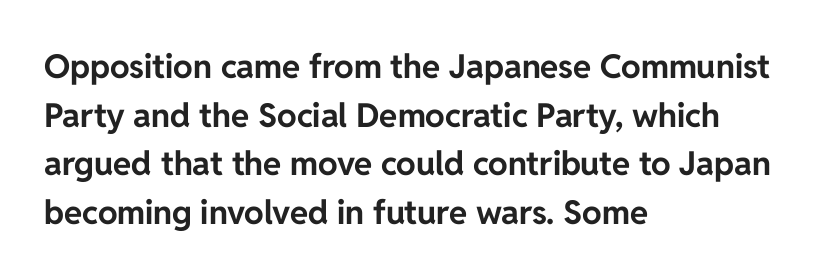
{"serif": "no", "italic": "no", "bold": "yes", "weight": "bold", "width": "normal", "stroke_contrast": "low", "x_height": "medium", "monospaced": "no", "underline": "no", "align": "left", "line_spacing": "normal", "line_spacing_ratio": 1.47, "letter_spacing": "normal", "letter_spacing_em": 0.0, "glyph_px": 33}
